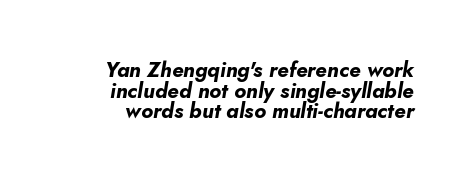
The typography opts for an oblique posture over an upright one. This rendering features lettering with no underline. Caption: standard tracking, unaltered. A full-strength bold gives these letters their thick strokes. Summary of vertical rhythm: compact, with narrow interline spacing. Casual observation: everything's shoved over to the right.
